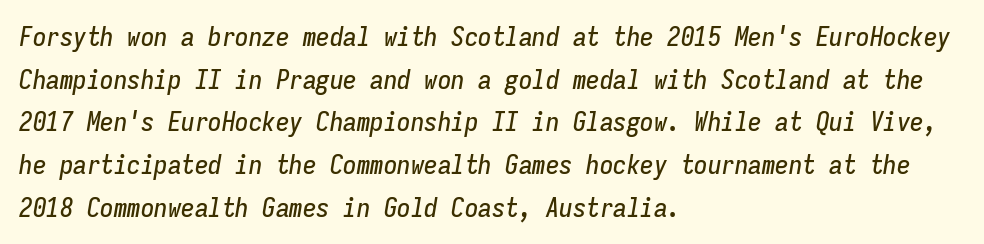
{"italic": "yes", "lean": "right", "slant_degrees": 9, "underline": "no", "align": "left", "line_spacing": "normal", "line_spacing_ratio": 1.58, "letter_spacing": "normal", "letter_spacing_em": 0.0, "glyph_px": 27}
